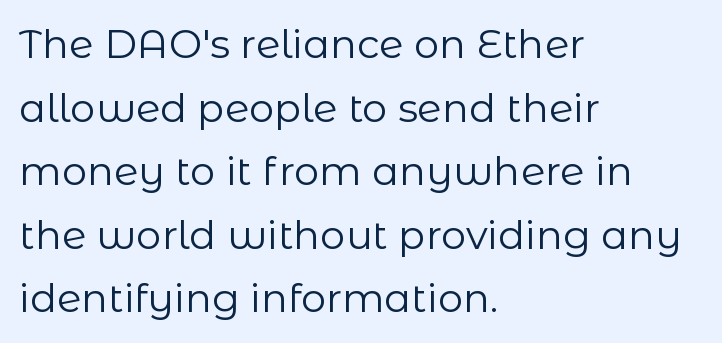
The setting favours the left margin, as ordinary paragraphs usually do. Descenders hang freely into open space. Between one letter and the next there's only the usual sliver of space. Do the letters lean? They stand straight. Stems here are at most as thick as an everyday book face.
